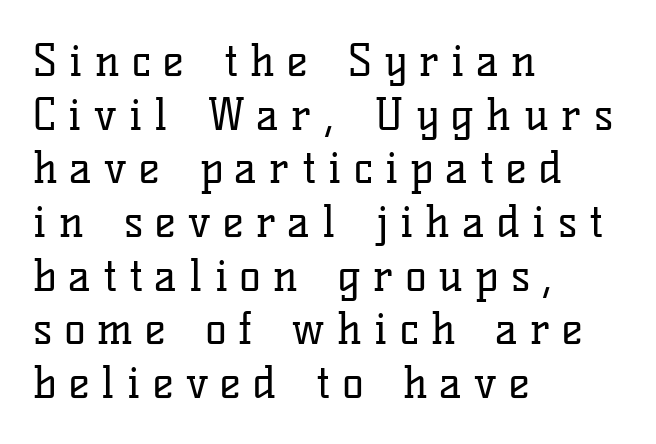
{"serif": "yes", "italic": "no", "bold": "no", "weight": "regular", "width": "normal", "stroke_contrast": "low", "x_height": "medium", "monospaced": "no", "underline": "no", "align": "left", "line_spacing_ratio": 1.22, "letter_spacing": "wide", "letter_spacing_em": 0.28, "glyph_px": 44}
